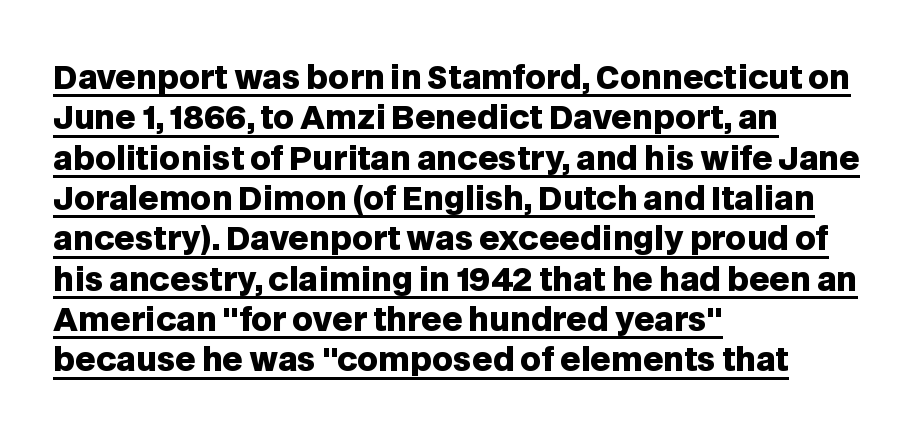
The glyphs have the mass of a bold cut. The rendering uses natural spacing where letterforms have individual widths. Typeset ragged right — the left edge is the straight one. A baseline rule has been typeset under these characters. A typesetter would call this leading conventional body-copy spacing.
